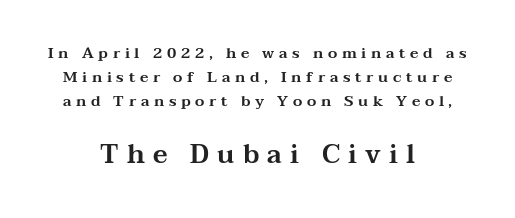
The vertical gap from one line to the next is medium. Bigger letters appear in the bottom chunk; the top chunk is reduced. The lines are quadded center. Each word looks stretched out because of the extra space between its letters.
